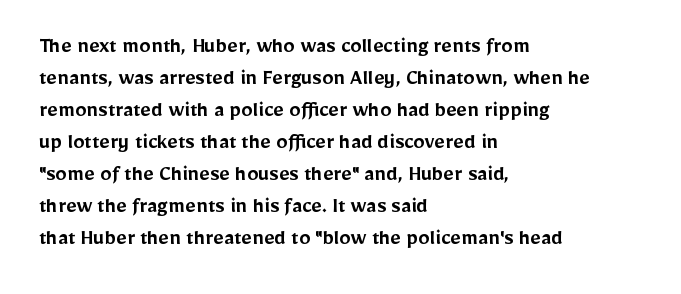
The image shows 23 px text type, upright; set left-aligned, normal line spacing (1.39x), normal letter spacing, not underlined.
